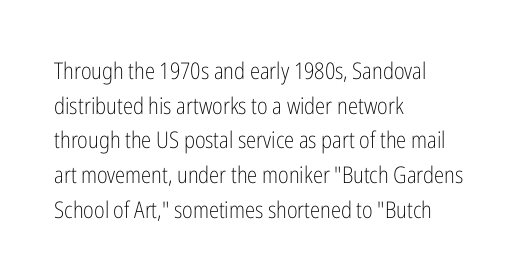
The image shows 23 px text type, upright; set left-aligned, normal line spacing (1.51x), normal letter spacing, not underlined.
